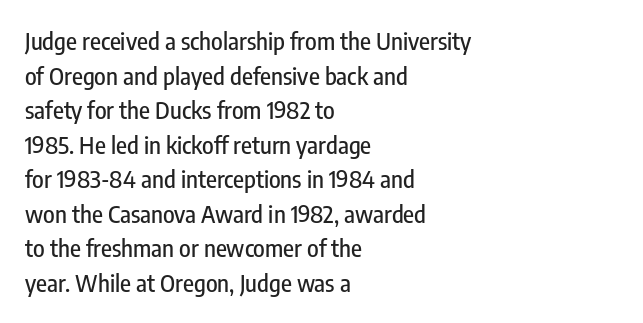
The image shows 24 px text type, upright; set left-aligned, normal line spacing (1.44x), normal letter spacing, not underlined.
